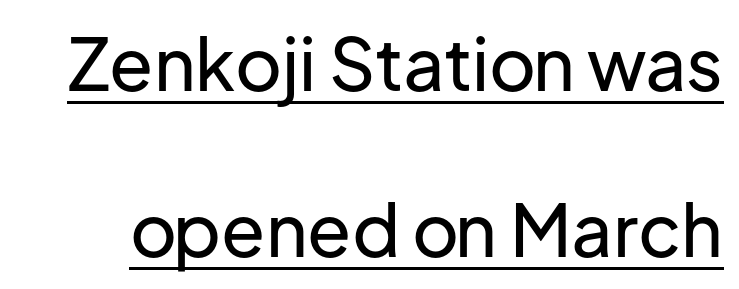
{"serif": "no", "italic": "no", "width": "normal", "stroke_contrast": "low", "x_height": "medium", "monospaced": "no", "underline": "yes", "line_spacing": "loose", "line_spacing_ratio": 2.3, "letter_spacing": "normal", "letter_spacing_em": 0.0, "glyph_px": 72}
